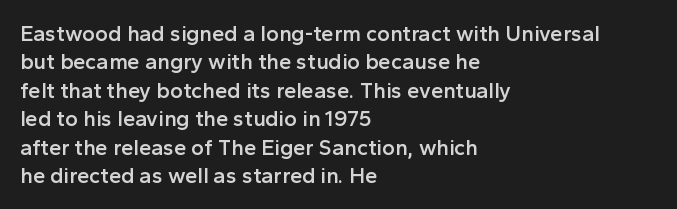
{"italic": "no", "bold": "semi", "underline": "no", "align": "left", "line_spacing": "normal", "line_spacing_ratio": 1.29, "letter_spacing": "normal", "letter_spacing_em": 0.0, "glyph_px": 22}
